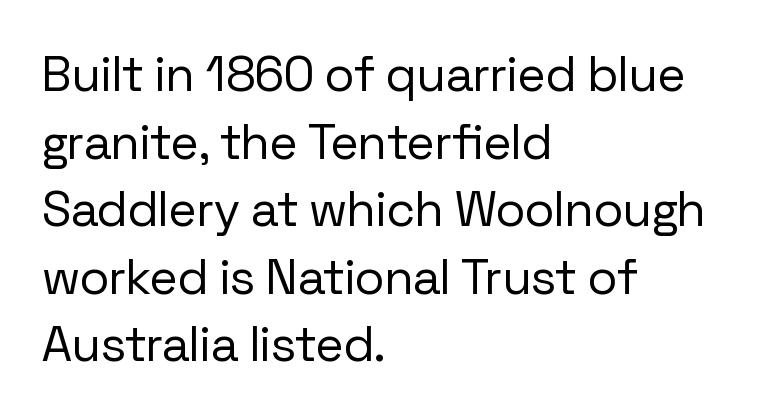
{"serif": "no", "italic": "no", "bold": "no", "weight": "regular", "width": "normal", "stroke_contrast": "low", "x_height": "medium", "monospaced": "no", "underline": "no", "align": "left", "line_spacing": "normal", "line_spacing_ratio": 1.38, "letter_spacing": "normal", "letter_spacing_em": 0.0, "glyph_px": 49}
